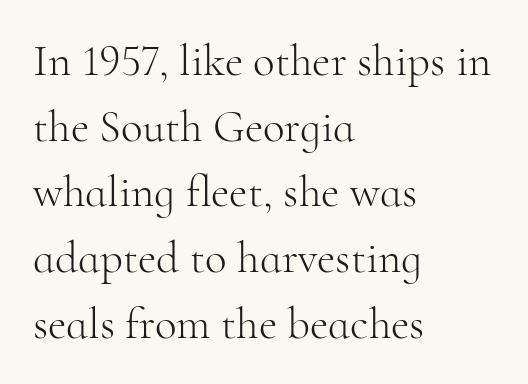
{"serif": "yes", "italic": "no", "bold": "no", "weight": "light", "width": "normal", "stroke_contrast": "high", "x_height": "small", "monospaced": "no", "underline": "no", "align": "left", "line_spacing": "normal", "line_spacing_ratio": 1.46, "letter_spacing": "normal", "letter_spacing_em": 0.0, "glyph_px": 45}
